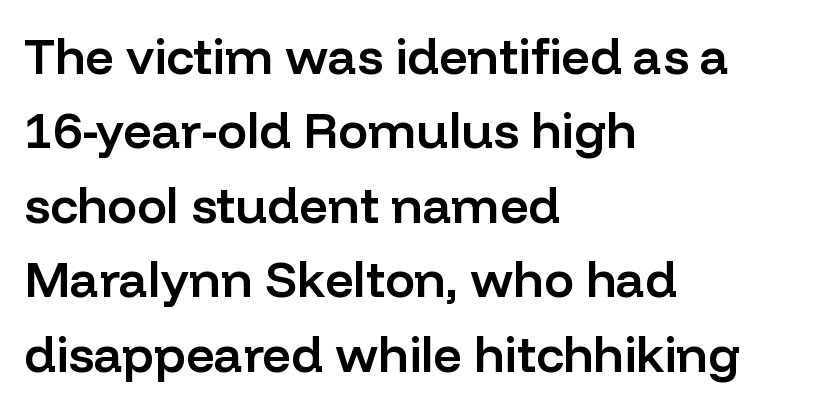
Underlining? Definitely not there. Do the characters align in a grid? No, the font is proportional. If you measured baseline to baseline, you'd find a middling distance. Firm but not heavy-handed strokes: this text is semibold. Rendered with straight, roman letterforms. This sample uses a sans-serif face.
